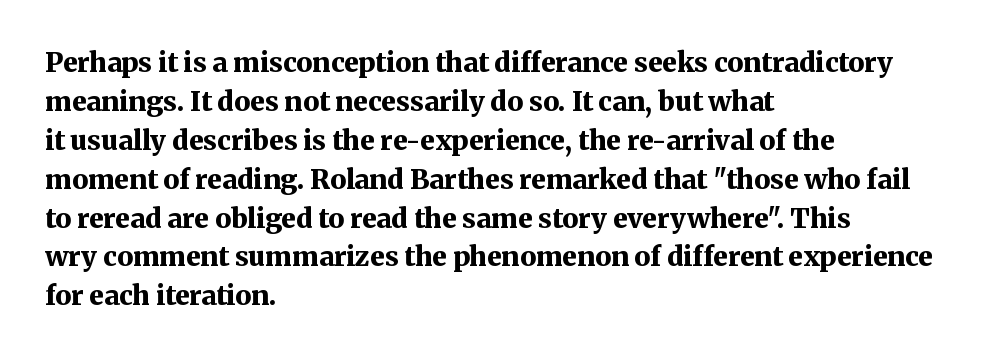
Line starts are locked; line ends wander. On the weight axis this lands at bold, roughly 700. Italic: no, the glyphs are upright roman. Glance below the letters and you will spot only blank space.
